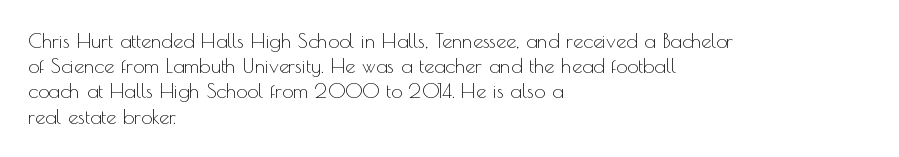
{"italic": "no", "bold": "no", "underline": "no", "align": "left", "line_spacing": "normal", "line_spacing_ratio": 1.26, "letter_spacing": "normal", "letter_spacing_em": 0.0, "glyph_px": 20}
